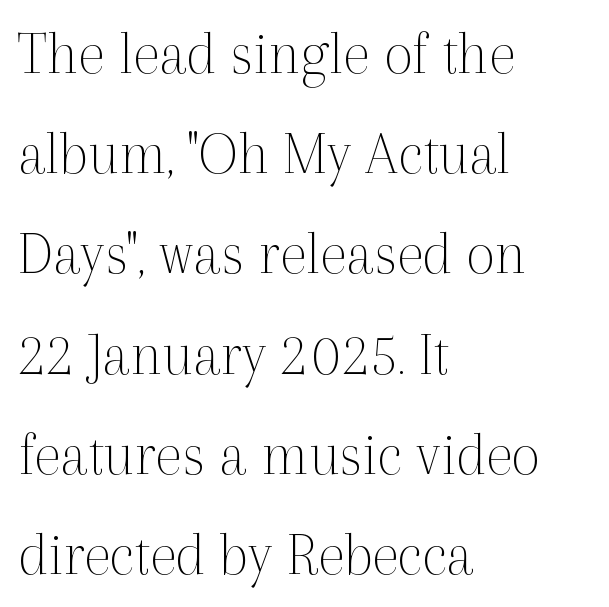
The weight tops out at a normal text grade. Think of a printed novel: that variable character pitch is what you see here. You could call the tracking neutral — neither tight nor loose. Font category for this specimen: serif. In terms of leading, this rendering sits right in the middle. Ascenders rise straight up at ninety degrees.
